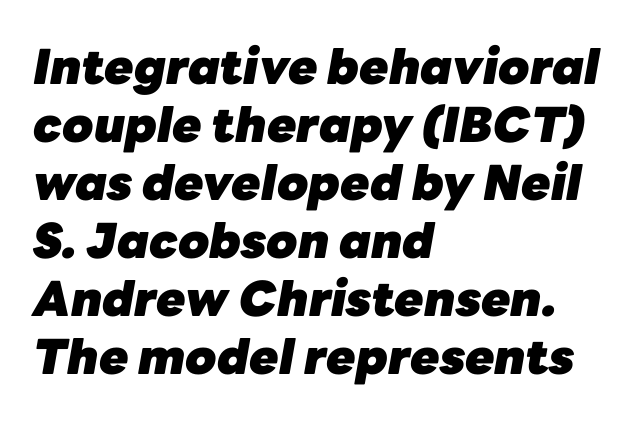
The image shows 48 px heavy type, italic (leaning right); set left-aligned, line spacing 1.21x, normal letter spacing, not underlined; low stroke contrast and a medium x-height.
